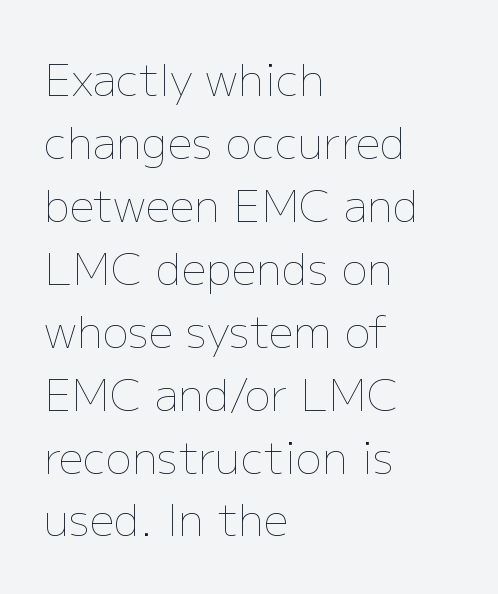
Q: Is the text bold? A: No.
Q: Is the text italic (slanted)? A: No, it is upright.
Q: Is the text underlined? A: No.
Q: How is the paragraph aligned? A: Left-aligned.
Q: Is the spacing between letters normal or unusually wide? A: Normal.
Q: Is the spacing between lines tight, normal or loose? A: Normal.
Q: Width (condensed, normal, or wide)? A: Normal.
Q: Stroke contrast? A: Low.
Q: x-height? A: Medium.
Q: Monospaced? A: No.
